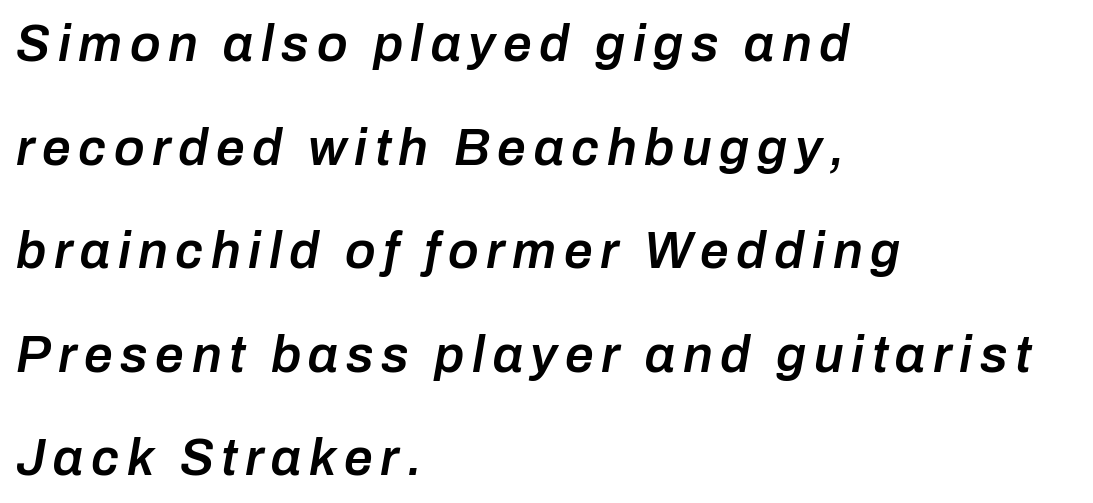
{"italic": "yes", "lean": "right", "slant_degrees": 10, "bold": "semi", "weight": "semibold", "width": "normal", "stroke_contrast": "low", "x_height": "medium", "monospaced": "no", "underline": "no", "align": "left", "line_spacing": "loose", "line_spacing_ratio": 2.03, "glyph_px": 51}
